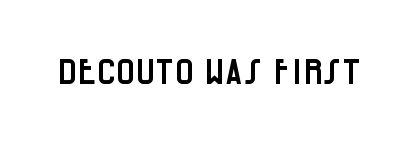
This is roman type, the default non-slanted kind. Just letters on the line, the space beneath them empty. What stands out about the letter spacing? Nothing — it is the standard amount. Do the characters align in a grid? No, the font is proportional.
